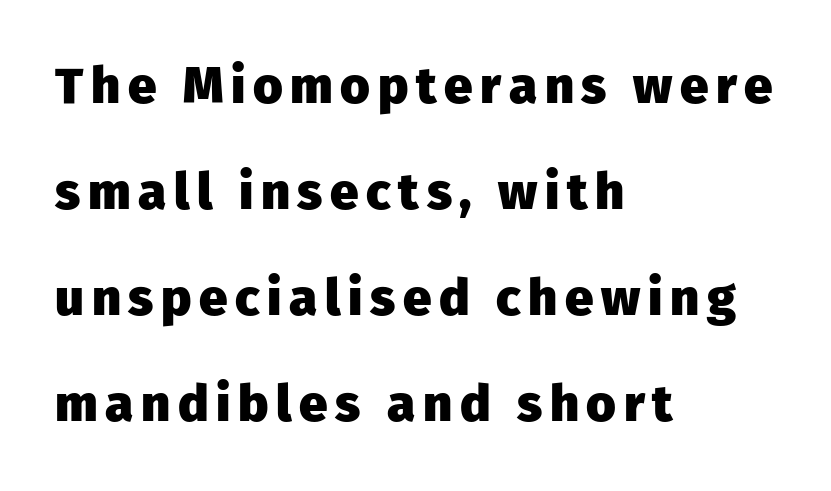
Q: Is the text bold? A: Yes.
Q: Is the text italic (slanted)? A: No, it is upright.
Q: Is the typeface a serif or a sans-serif typeface? A: Sans-serif.
Q: Is the text underlined? A: No.
Q: How is the paragraph aligned? A: Left-aligned.
Q: Is the spacing between lines tight, normal or loose? A: Loose.
Q: Width (condensed, normal, or wide)? A: Normal.
Q: Stroke contrast? A: Low.
Q: x-height? A: Medium.
Q: Monospaced? A: No.
